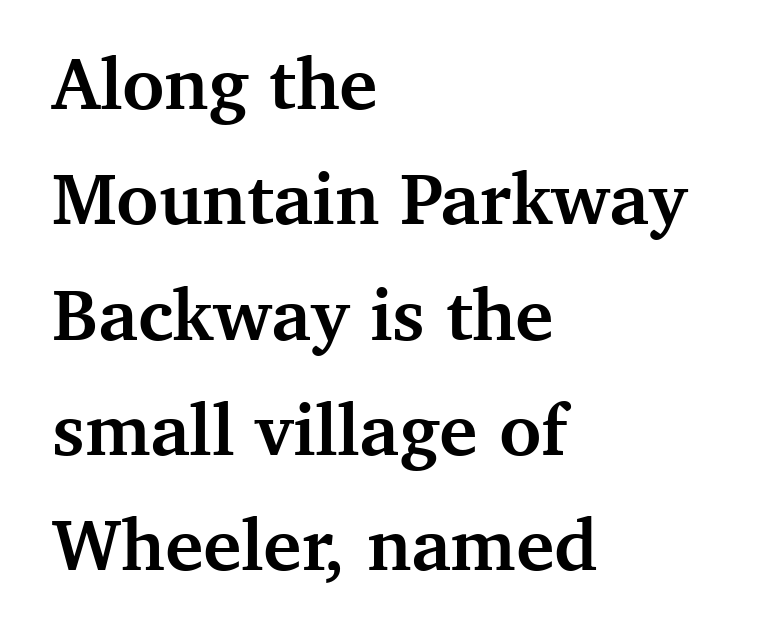
To sum up the face: it has serifs. Each word holds together tightly as a unit, with standard inter-letter gaps. A student would call this left alignment; a typographer would say flush left, rag right. Descenders hang freely into open space. The specimen reads as upright at a glance.
